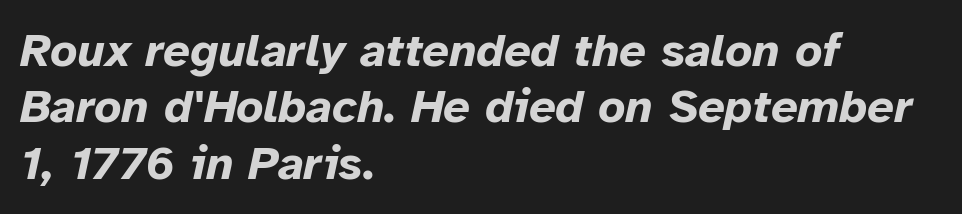
The image shows 47 px bold type, italic (leaning right); set left-aligned, line spacing 1.2x, normal letter spacing, not underlined; low stroke contrast and a medium x-height.
